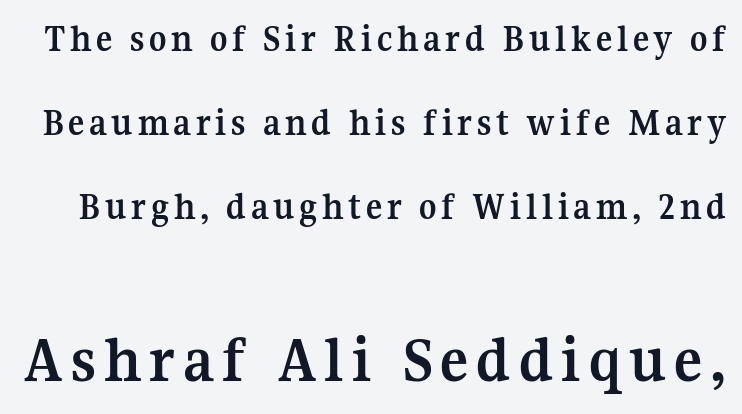
{"serif": "yes", "italic": "no", "bold": "yes", "weight": "semibold", "width": "normal", "stroke_contrast": "medium", "x_height": "medium", "monospaced": "no", "underline": "no", "line_spacing": "loose", "line_spacing_ratio": 2.21, "larger_block": "second", "size_ratio": 1.74, "glyph_px": 66}
